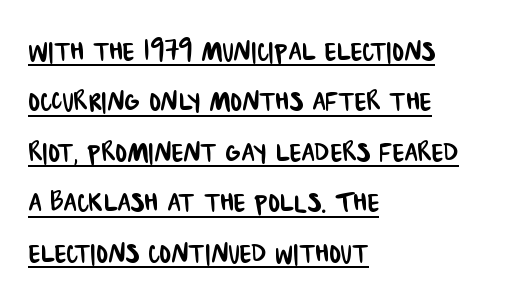
The image shows 35 px condensed sans-serif type; set left-aligned, normal line spacing (1.44x), normal letter spacing, underlined; low stroke contrast and a large x-height.
